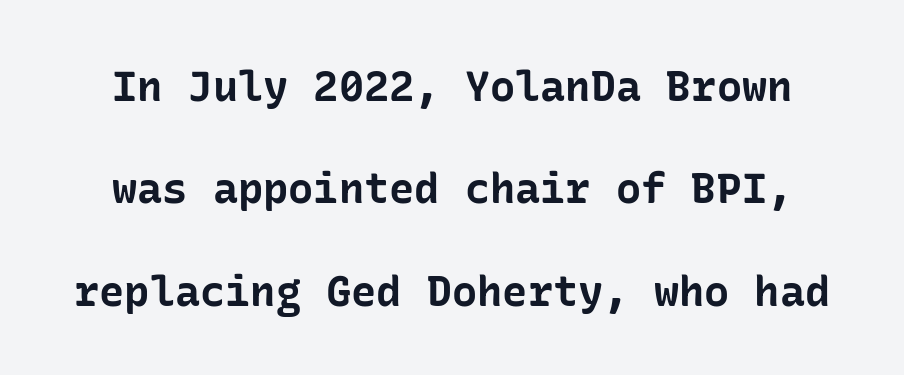
{"serif": "no", "italic": "no", "bold": "yes", "weight": "bold", "width": "normal", "stroke_contrast": "low", "x_height": "medium", "underline": "no", "line_spacing": "loose", "line_spacing_ratio": 2.44, "letter_spacing": "normal", "letter_spacing_em": 0.0, "glyph_px": 42}
